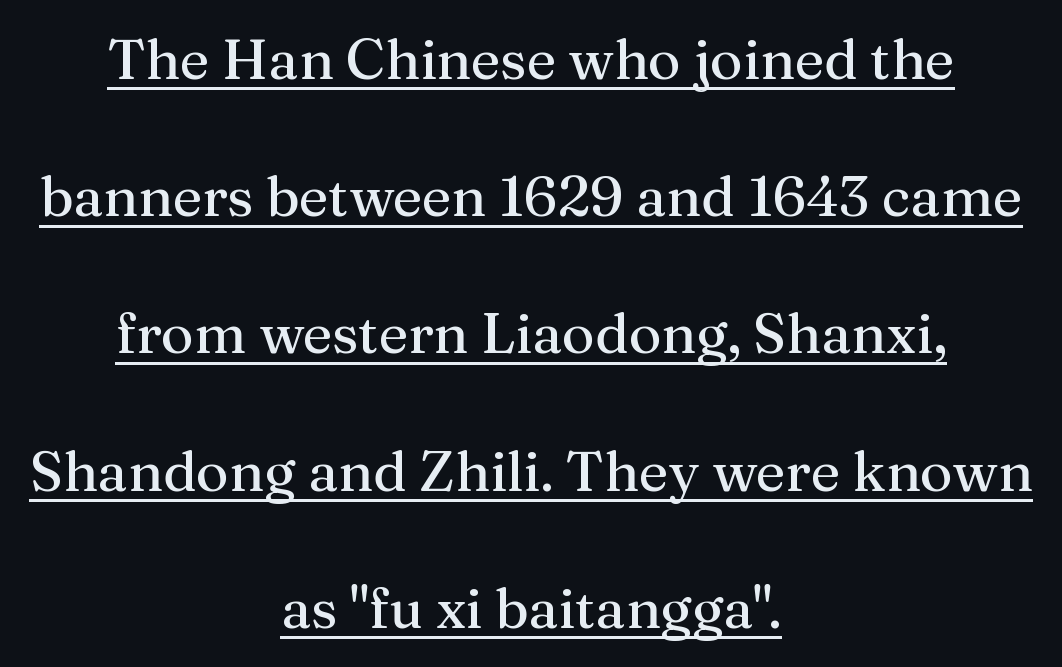
Q: Is the text italic (slanted)? A: No, it is upright.
Q: Is the typeface a serif or a sans-serif typeface? A: Serif.
Q: Is the text underlined? A: Yes.
Q: How is the paragraph aligned? A: Centered.
Q: Is the spacing between letters normal or unusually wide? A: Normal.
Q: Is the spacing between lines tight, normal or loose? A: Loose.
Q: Width (condensed, normal, or wide)? A: Normal.
Q: Stroke contrast? A: Medium.
Q: x-height? A: Medium.
Q: Monospaced? A: No.
